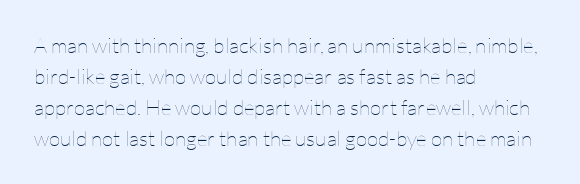
{"italic": "no", "bold": "no", "underline": "no", "align": "left", "line_spacing": "normal", "line_spacing_ratio": 1.47, "letter_spacing": "normal", "letter_spacing_em": 0.0, "glyph_px": 21}
